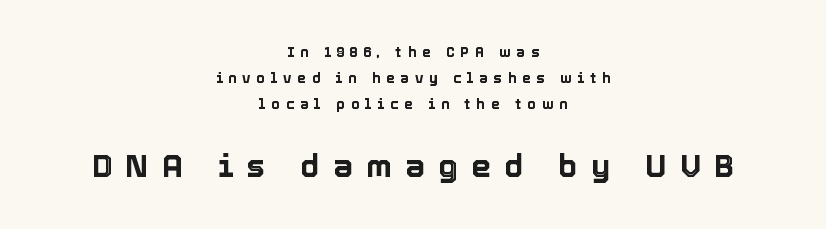
{"italic": "no", "width": "normal", "x_height": "medium", "monospaced": "no", "underline": "no", "align": "center", "line_spacing_ratio": 1.87, "letter_spacing": "wide", "letter_spacing_em": 0.41, "larger_block": "second", "size_ratio": 2.29, "glyph_px": 32}
